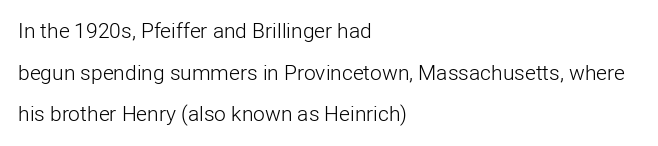
Q: Is the text bold? A: No.
Q: Is the text italic (slanted)? A: No, it is upright.
Q: Is the text underlined? A: No.
Q: How is the paragraph aligned? A: Left-aligned.
Q: Is the spacing between letters normal or unusually wide? A: Normal.
Q: Is the spacing between lines tight, normal or loose? A: Loose.
